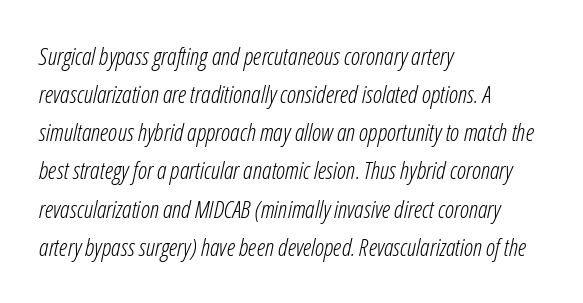
These lines are set flush left with a ragged right edge. The baseline area is clear. The line-height multiplier appears to be the usual default. The specimen reads as italic at a glance. No heavy texture on the line: the type isn't bold.
